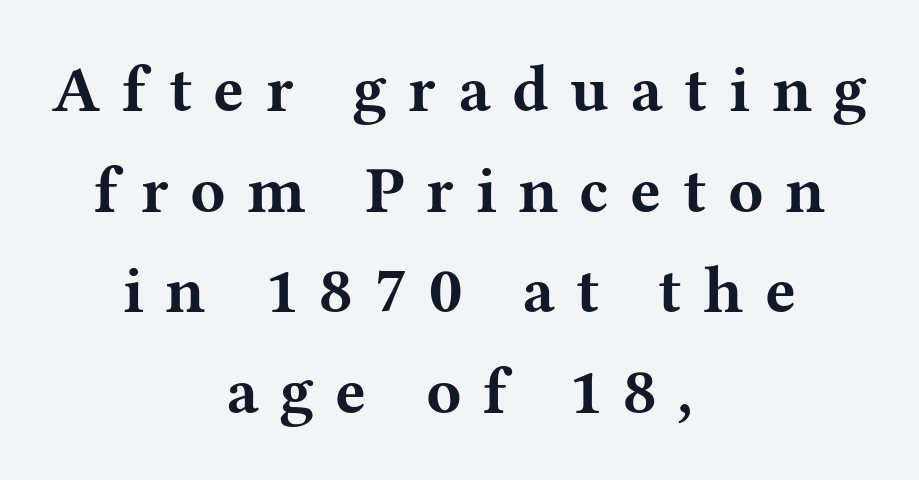
Q: Is the text bold? A: Yes.
Q: Is the text italic (slanted)? A: No, it is upright.
Q: Is the typeface a serif or a sans-serif typeface? A: Serif.
Q: Is the text underlined? A: No.
Q: How is the paragraph aligned? A: Centered.
Q: Is the spacing between letters normal or unusually wide? A: Unusually wide.
Q: Is the spacing between lines tight, normal or loose? A: Normal.
Q: Width (condensed, normal, or wide)? A: Wide.
Q: Stroke contrast? A: Medium.
Q: x-height? A: Medium.
Q: Monospaced? A: No.
